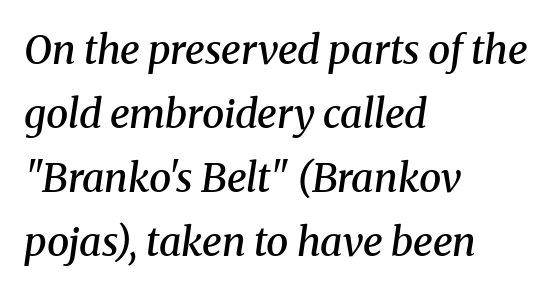
{"serif": "yes", "italic": "yes", "lean": "right", "slant_degrees": 8, "bold": "semi", "weight": "semibold", "width": "normal", "stroke_contrast": "medium", "x_height": "medium", "monospaced": "no", "underline": "no", "align": "left", "line_spacing": "normal", "line_spacing_ratio": 1.6, "letter_spacing": "normal", "letter_spacing_em": 0.0, "glyph_px": 40}
